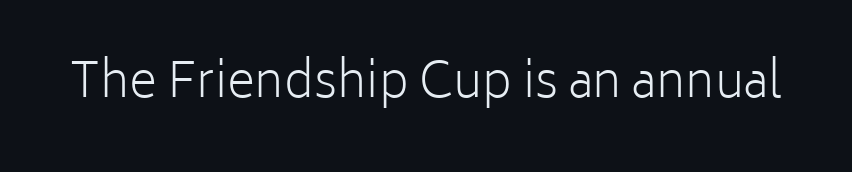
Q: Is the text bold? A: No.
Q: Is the text italic (slanted)? A: No, it is upright.
Q: Is the typeface a serif or a sans-serif typeface? A: Sans-serif.
Q: Is the text underlined? A: No.
Q: Is the spacing between letters normal or unusually wide? A: Normal.
Q: Width (condensed, normal, or wide)? A: Normal.
Q: Stroke contrast? A: Low.
Q: x-height? A: Medium.
Q: Monospaced? A: No.
